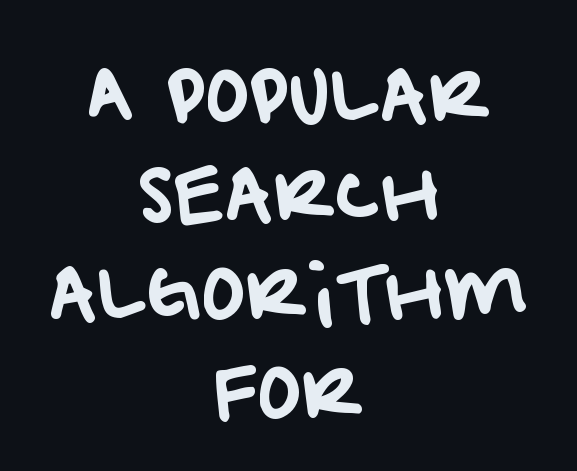
The image shows 74 px sans-serif type; set centered, normal line spacing (1.34x), normal letter spacing, not underlined; low stroke contrast and a large x-height.
